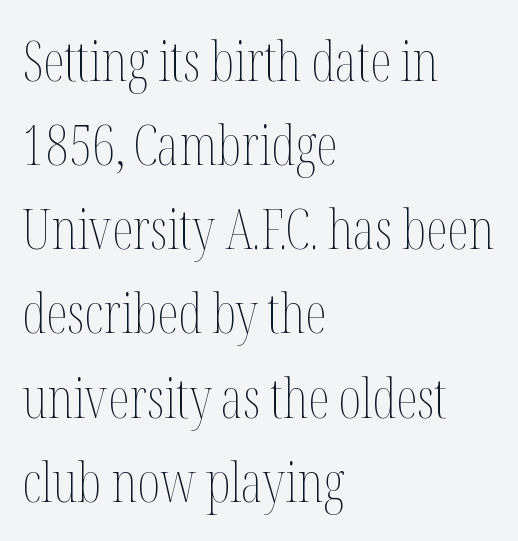
The image shows 55 px thin, condensed type, upright; set left-aligned, normal line spacing (1.53x), normal letter spacing, not underlined; medium stroke contrast and a medium x-height.
